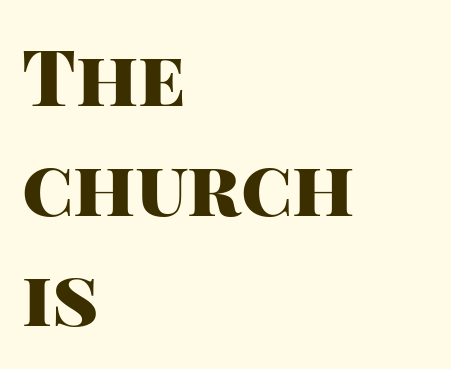
Honestly, the row spacing looks completely unremarkable. The text block is weighted toward the left margin, trailing off unevenly rightward. You could not count columns in this text — the font is proportionally spaced. The face used here has the dense, thick strokes of a bold.
